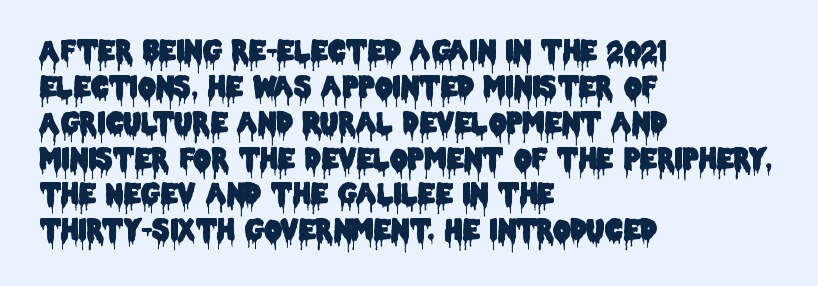
{"serif": "no", "italic": "no", "width": "condensed", "stroke_contrast": "low", "x_height": "large", "monospaced": "no", "underline": "no", "align": "left", "line_spacing": "normal", "line_spacing_ratio": 1.28, "letter_spacing": "normal", "letter_spacing_em": 0.0, "glyph_px": 28}
